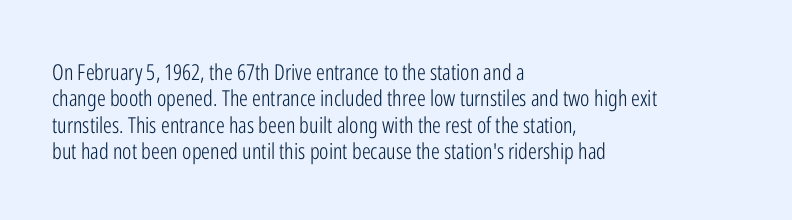
{"italic": "no", "bold": "no", "underline": "no", "align": "left", "line_spacing_ratio": 1.2, "letter_spacing": "normal", "letter_spacing_em": 0.0, "glyph_px": 22}
